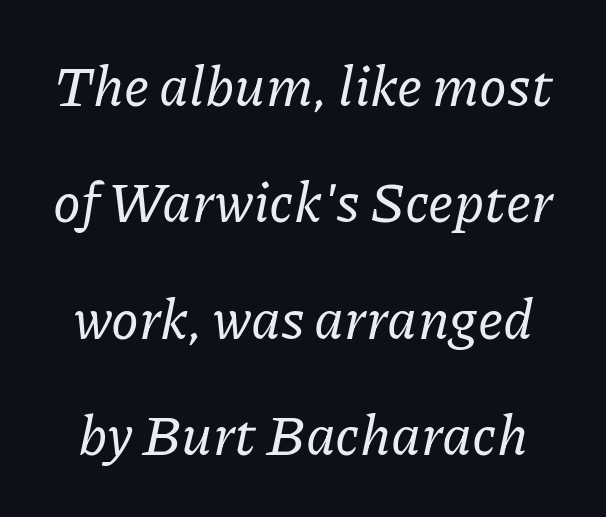
Q: Is the text italic (slanted)? A: Yes, it leans right by about 11 degrees.
Q: Is the typeface a serif or a sans-serif typeface? A: Serif.
Q: Is the text underlined? A: No.
Q: Is the spacing between letters normal or unusually wide? A: Normal.
Q: Is the spacing between lines tight, normal or loose? A: Loose.
Q: Width (condensed, normal, or wide)? A: Normal.
Q: Stroke contrast? A: Low.
Q: x-height? A: Medium.
Q: Monospaced? A: No.
